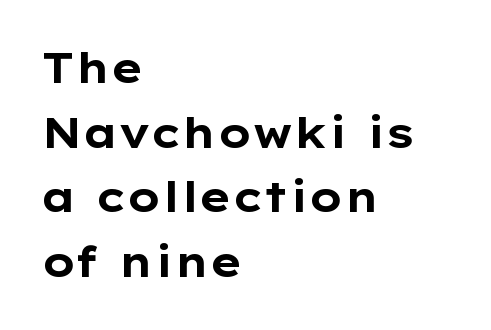
The lettering holds an erect, upright posture throughout. Every letter is thick-stroked: bold, no question. Does the copy run flush right? No — it runs flush left. These lines keep a tight, regular rhythm from letter to letter.
